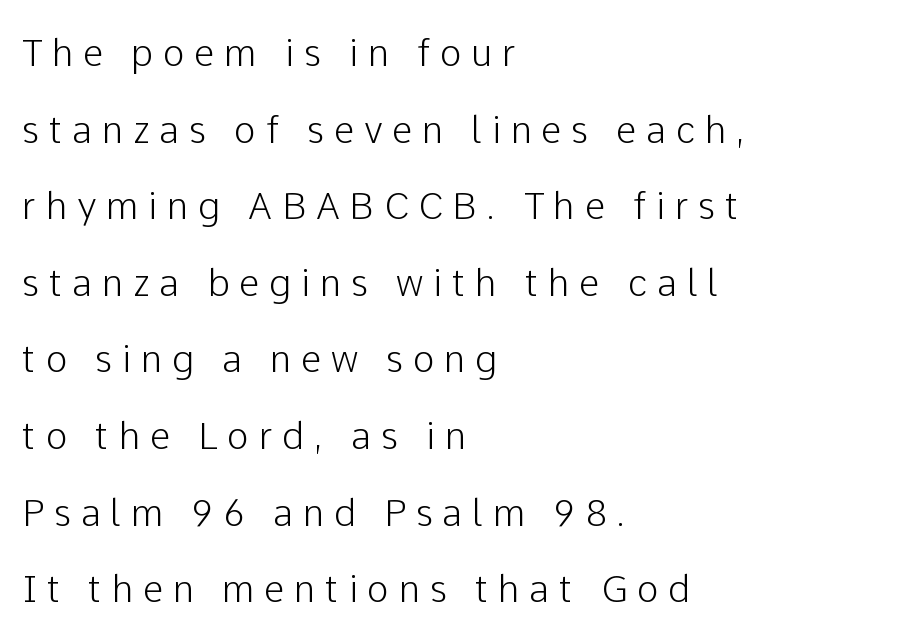
Layout note: lines flush left. Rows of type keep a wide berth in the vertical direction. Think of a printed novel: that variable character pitch is what you see here. Quick note: underline off. Substantial extra tracking has been applied to these lines. A sans-serif font was chosen for this passage.
